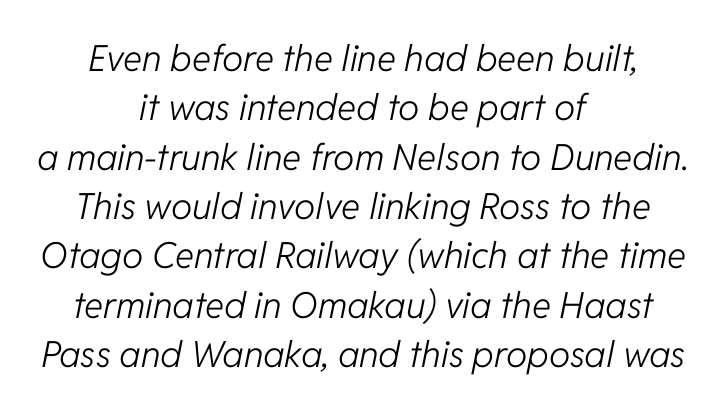
Q: Is the text bold? A: No.
Q: Is the text italic (slanted)? A: Yes, it leans right by about 11 degrees.
Q: Is the text underlined? A: No.
Q: How is the paragraph aligned? A: Centered.
Q: Is the spacing between letters normal or unusually wide? A: Normal.
Q: Is the spacing between lines tight, normal or loose? A: Normal.
Q: Width (condensed, normal, or wide)? A: Normal.
Q: Stroke contrast? A: Low.
Q: x-height? A: Medium.
Q: Monospaced? A: No.
